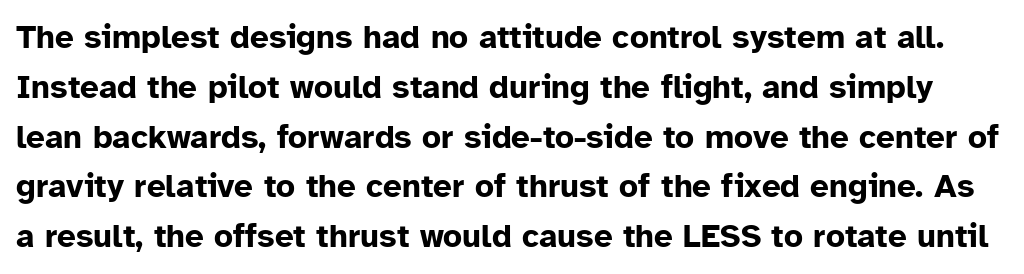
{"serif": "no", "italic": "no", "bold": "yes", "weight": "bold", "width": "normal", "stroke_contrast": "low", "x_height": "medium", "monospaced": "no", "underline": "no", "line_spacing": "normal", "line_spacing_ratio": 1.51, "letter_spacing": "normal", "letter_spacing_em": 0.0, "glyph_px": 33}
